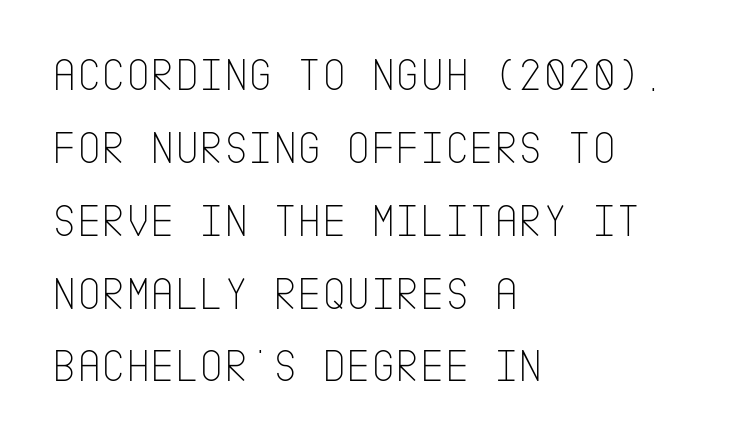
{"serif": "no", "italic": "no", "bold": "no", "weight": "thin", "width": "condensed", "stroke_contrast": "low", "x_height": "large", "underline": "no", "align": "left", "line_spacing": "normal", "line_spacing_ratio": 1.55, "letter_spacing": "normal", "letter_spacing_em": 0.0, "glyph_px": 47}
